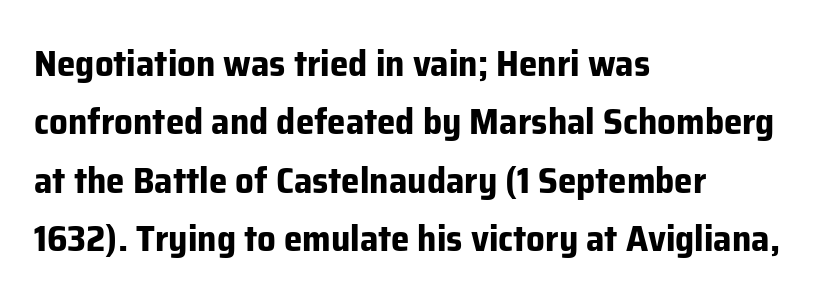
You could not count columns in this text — the font is proportionally spaced. The face used here has the dense, thick strokes of a bold. Notice how descenders clear the ascenders below comfortably — that's standard leading. Letterform terminals end flat and unadorned throughout the passage.
